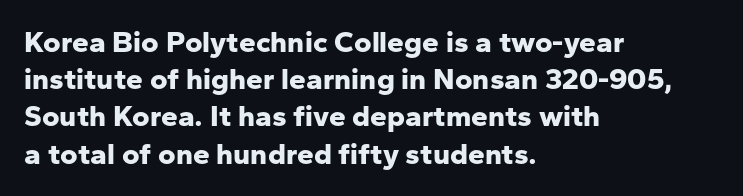
Strong, thick strokes mark this as bold type. You can tell it's not italic because the verticals are truly vertical. Unlike a traditional serif, this face leaves its strokes unadorned. Do the characters align in a grid? No, the font is proportional. Is the letter spacing exaggerated? No — it looks like the ordinary default. Bare-footed words on every line.
